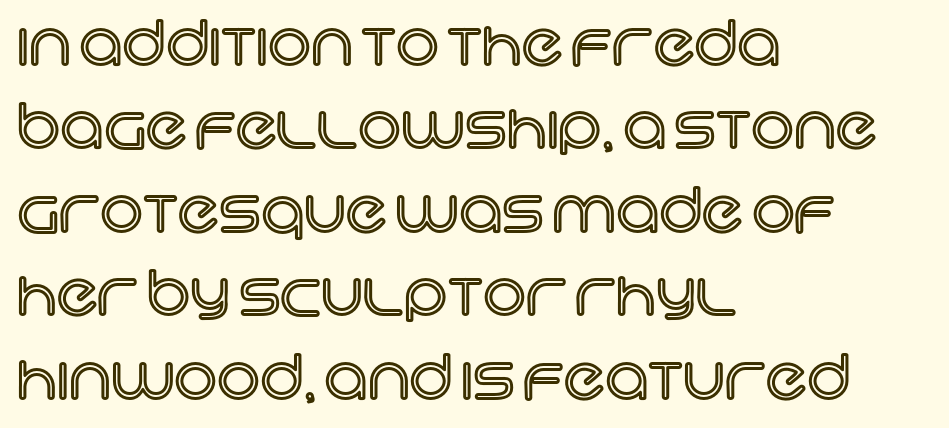
The rendering uses natural spacing where letterforms have individual widths. No extra tracking has been applied to these lines. Each row of text sits above clean, open space. Evenly set lines give the paragraph a standard silhouette. Posture: upright roman.
